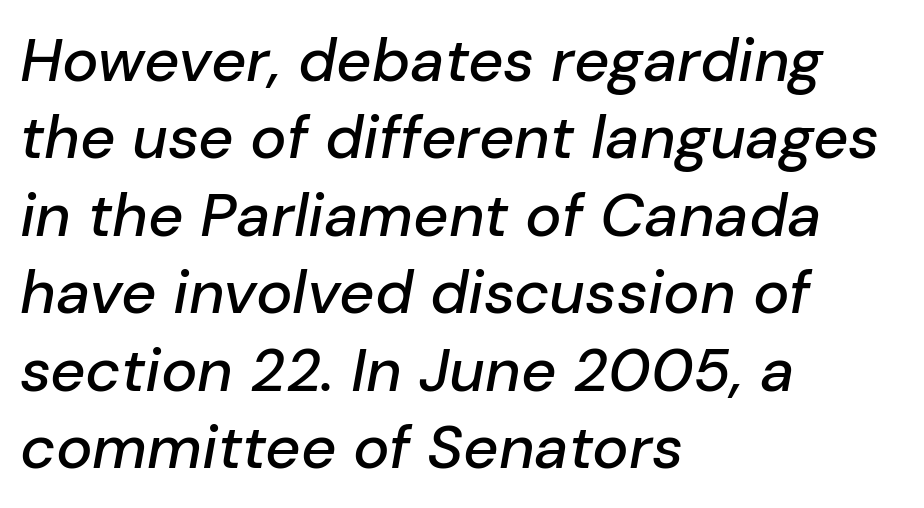
Observe the lean: these are italic letterforms. Do the characters align in a grid? No, the font is proportional. Regular leading. Leftover space on each line is placed entirely after the last word. The type is set solid horizontally, with unmodified tracking.
